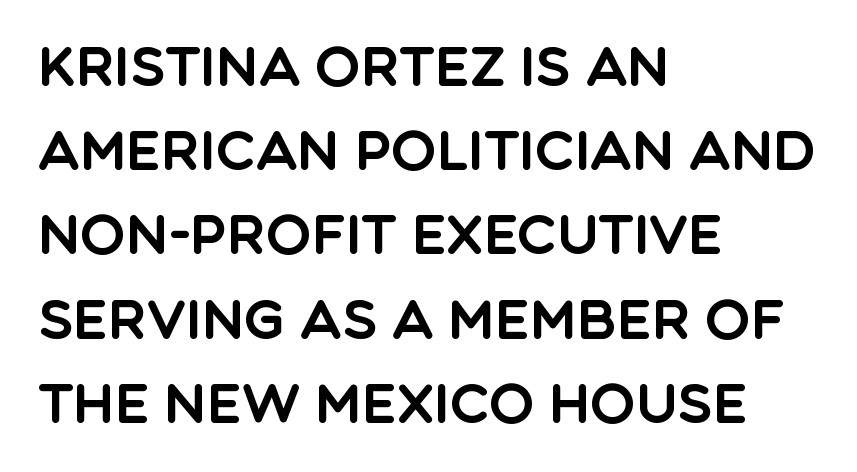
Q: Is the text italic (slanted)? A: No, it is upright.
Q: Is the typeface a serif or a sans-serif typeface? A: Sans-serif.
Q: Is the text underlined? A: No.
Q: How is the paragraph aligned? A: Left-aligned.
Q: Is the spacing between letters normal or unusually wide? A: Normal.
Q: Is the spacing between lines tight, normal or loose? A: Normal.
Q: Width (condensed, normal, or wide)? A: Normal.
Q: x-height? A: Large.
Q: Monospaced? A: No.
